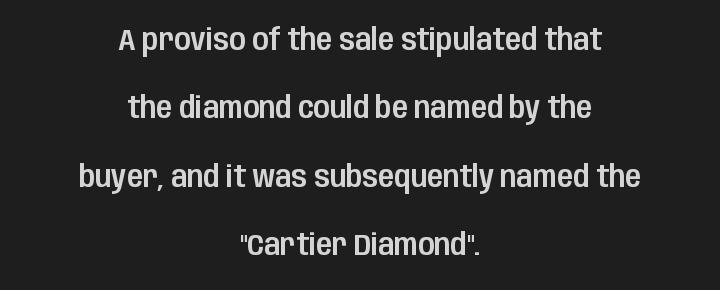
Q: Is the text italic (slanted)? A: No, it is upright.
Q: Is the typeface a serif or a sans-serif typeface? A: Sans-serif.
Q: Is the text underlined? A: No.
Q: How is the paragraph aligned? A: Centered.
Q: Is the spacing between letters normal or unusually wide? A: Normal.
Q: Is the spacing between lines tight, normal or loose? A: Loose.
Q: Width (condensed, normal, or wide)? A: Condensed.
Q: Stroke contrast? A: Low.
Q: x-height? A: Large.
Q: Monospaced? A: No.
